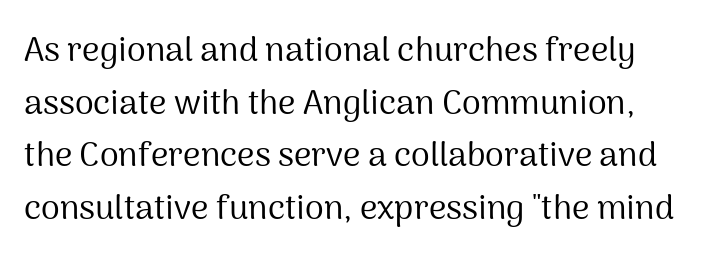
{"serif": "no", "italic": "no", "bold": "no", "weight": "regular", "width": "normal", "stroke_contrast": "medium", "x_height": "medium", "monospaced": "no", "underline": "no", "line_spacing": "normal", "line_spacing_ratio": 1.55, "letter_spacing": "normal", "letter_spacing_em": 0.0, "glyph_px": 34}
